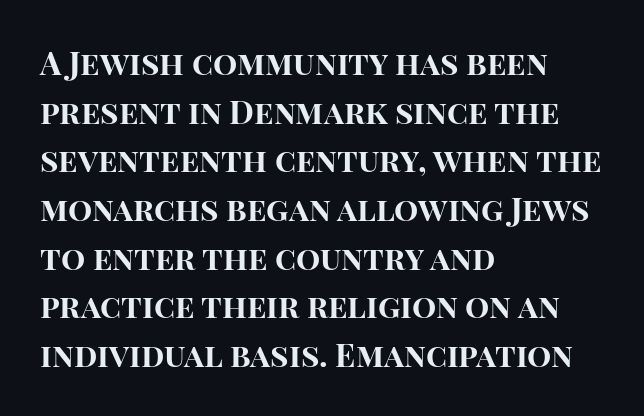
The image shows 32 px bold sans-serif type, upright; set left-aligned, normal line spacing (1.52x), normal letter spacing, not underlined; high stroke contrast and a large x-height.
